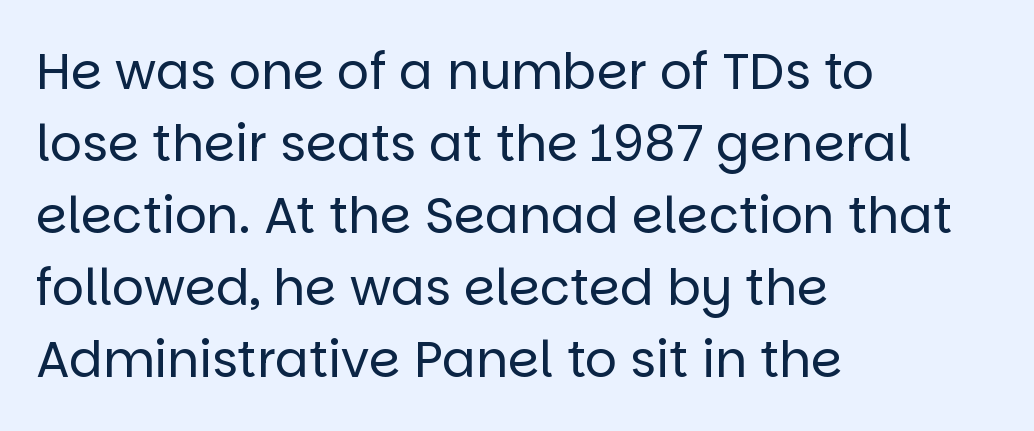
{"serif": "no", "italic": "no", "bold": "no", "weight": "regular", "width": "normal", "stroke_contrast": "low", "x_height": "large", "monospaced": "no", "underline": "no", "align": "left", "line_spacing": "normal", "line_spacing_ratio": 1.44, "letter_spacing": "normal", "letter_spacing_em": 0.0, "glyph_px": 50}
